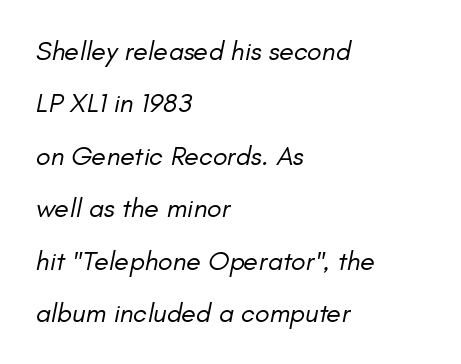
{"italic": "yes", "lean": "right", "slant_degrees": 11, "bold": "no", "underline": "no", "align": "left", "line_spacing": "loose", "line_spacing_ratio": 1.94, "letter_spacing": "normal", "letter_spacing_em": 0.0, "glyph_px": 27}
